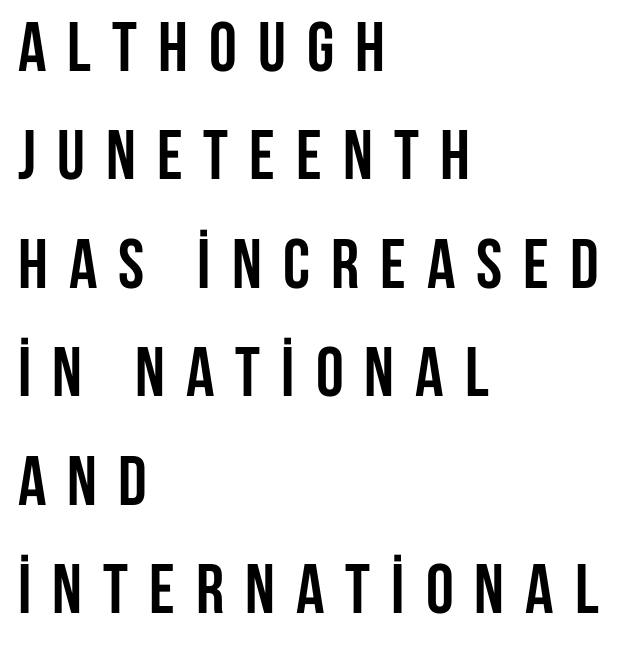
The image shows 70 px semibold, condensed sans-serif type, upright; set left-aligned, normal line spacing (1.55x), unusually wide letter spacing (+0.3 em), not underlined; low stroke contrast and a large x-height.
